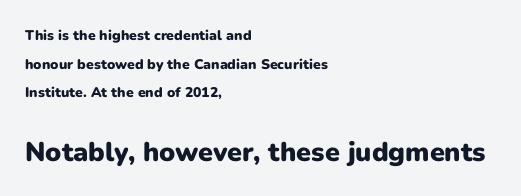
Q: Is the text bold? A: Yes.
Q: Is the text italic (slanted)? A: No, it is upright.
Q: Is the text underlined? A: No.
Q: How is the paragraph aligned? A: Left-aligned.
Q: Is the spacing between letters normal or unusually wide? A: Normal.
Q: Is the spacing between lines tight, normal or loose? A: Loose.
Q: Which block of text is set in a larger size, the first (top) or the second (bottom)? A: The second (bottom) one.
